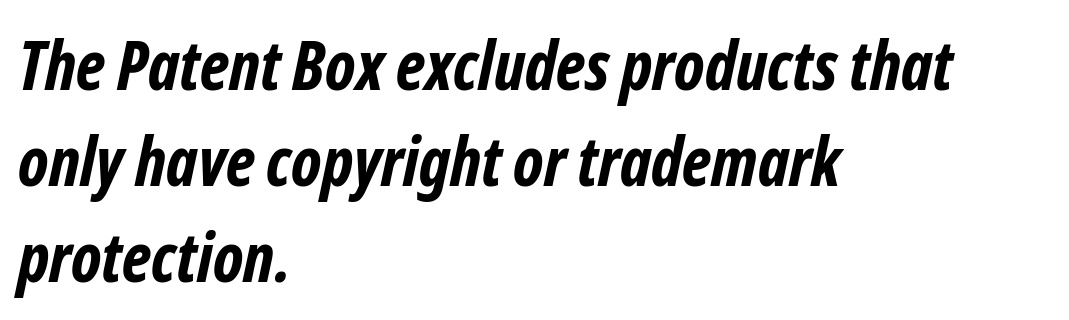
{"serif": "no", "bold": "yes", "weight": "bold", "width": "condensed", "stroke_contrast": "low", "x_height": "medium", "monospaced": "no", "underline": "no", "align": "left", "line_spacing": "normal", "line_spacing_ratio": 1.43, "letter_spacing": "normal", "letter_spacing_em": 0.0, "glyph_px": 67}
